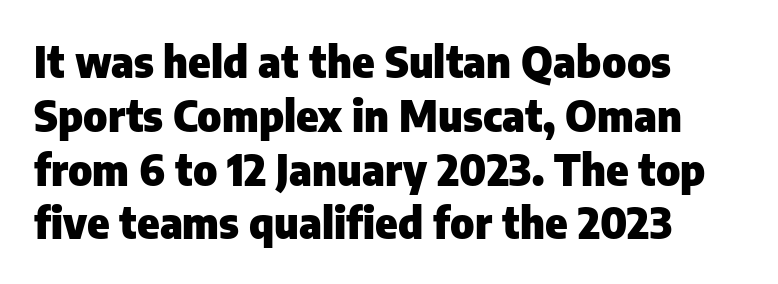
Q: Is the text bold? A: Yes.
Q: Is the text italic (slanted)? A: No, it is upright.
Q: Is the typeface a serif or a sans-serif typeface? A: Sans-serif.
Q: Is the text underlined? A: No.
Q: How is the paragraph aligned? A: Left-aligned.
Q: Is the spacing between letters normal or unusually wide? A: Normal.
Q: Is the spacing between lines tight, normal or loose? A: Normal.
Q: Width (condensed, normal, or wide)? A: Normal.
Q: Stroke contrast? A: Low.
Q: x-height? A: Medium.
Q: Monospaced? A: No.
